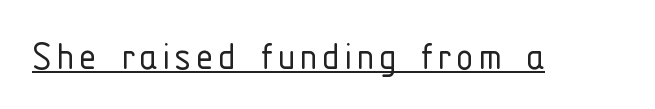
The image shows 44 px light, condensed sans-serif type, upright; set underlined; low stroke contrast and a medium x-height.
